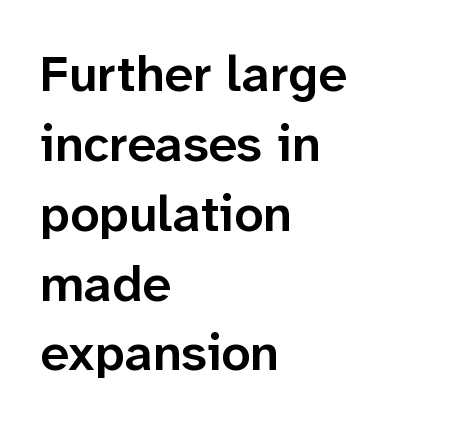
{"serif": "no", "italic": "no", "bold": "semi", "weight": "semibold", "width": "normal", "stroke_contrast": "low", "x_height": "medium", "monospaced": "no", "underline": "no", "align": "left", "line_spacing": "normal", "line_spacing_ratio": 1.37, "letter_spacing": "normal", "letter_spacing_em": 0.0, "glyph_px": 51}
